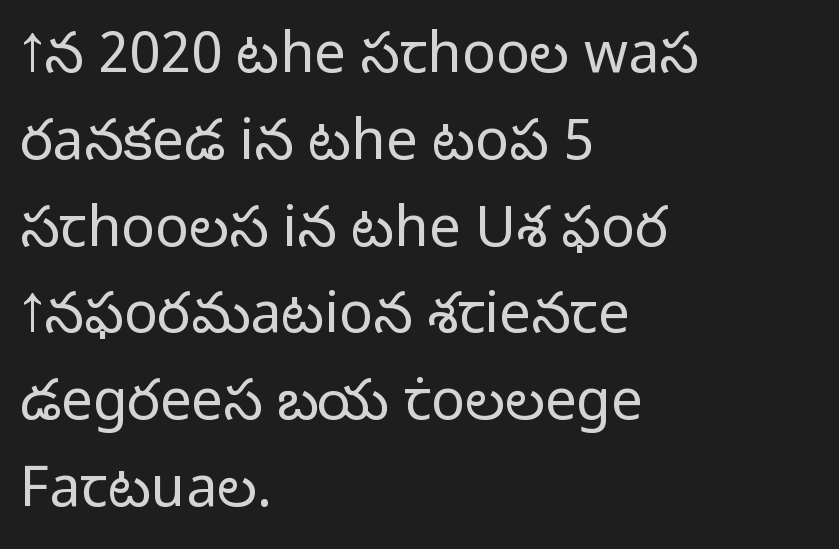
{"serif": "no", "italic": "no", "bold": "no", "weight": "light", "width": "normal", "stroke_contrast": "low", "x_height": "medium", "monospaced": "no", "underline": "no", "align": "left", "line_spacing": "normal", "line_spacing_ratio": 1.55, "letter_spacing": "normal", "letter_spacing_em": 0.0, "glyph_px": 56}
